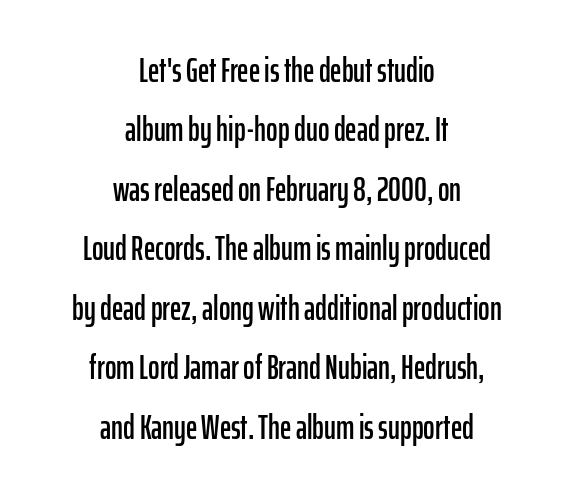
Q: Is the text italic (slanted)? A: No, it is upright.
Q: Is the typeface a serif or a sans-serif typeface? A: Sans-serif.
Q: Is the text underlined? A: No.
Q: How is the paragraph aligned? A: Centered.
Q: Is the spacing between letters normal or unusually wide? A: Normal.
Q: Is the spacing between lines tight, normal or loose? A: Normal.
Q: Width (condensed, normal, or wide)? A: Condensed.
Q: Stroke contrast? A: Low.
Q: x-height? A: Medium.
Q: Monospaced? A: No.
